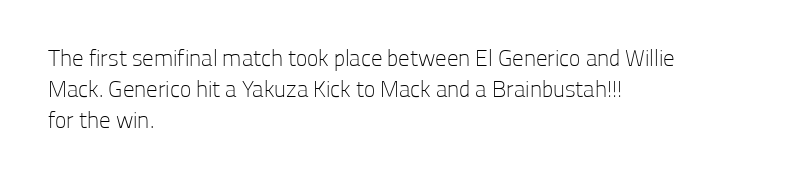
Descenders are the only things crossing below the line. The font sits on the lighter half of the weight spectrum, regular included. Does the copy run flush right? No — it runs flush left. Vertically, the passage feels balanced, rows spaced as you'd expect.
